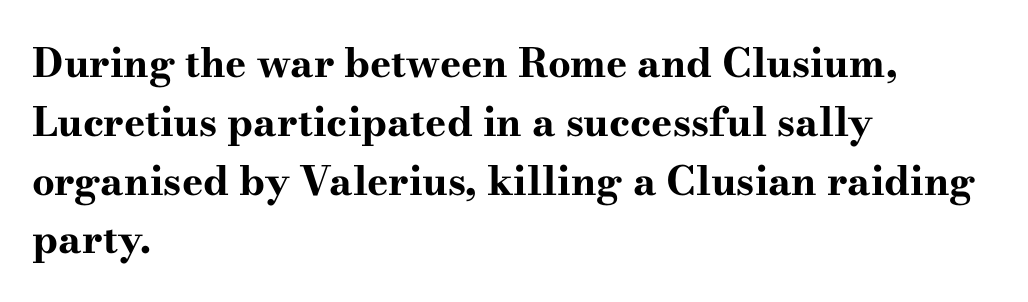
{"serif": "yes", "italic": "no", "bold": "yes", "weight": "bold", "width": "wide", "stroke_contrast": "high", "x_height": "small", "monospaced": "no", "underline": "no", "align": "left", "line_spacing": "normal", "line_spacing_ratio": 1.47, "letter_spacing": "normal", "letter_spacing_em": 0.0, "glyph_px": 40}
